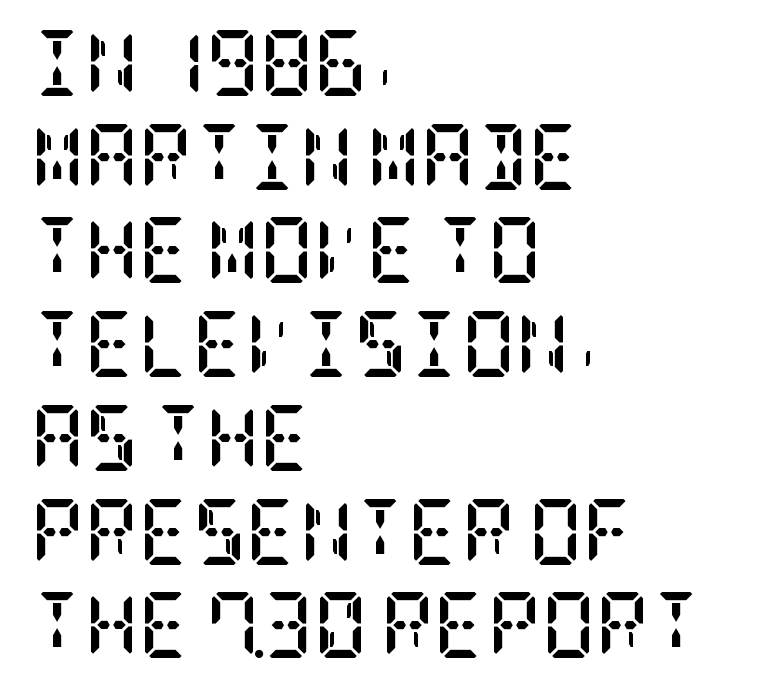
{"serif": "yes", "italic": "no", "bold": "yes", "weight": "semibold", "width": "condensed", "stroke_contrast": "low", "x_height": "large", "underline": "no", "align": "left", "line_spacing": "normal", "line_spacing_ratio": 1.42, "letter_spacing": "normal", "letter_spacing_em": 0.0, "glyph_px": 66}
